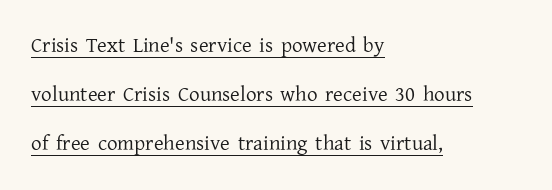
{"italic": "no", "bold": "no", "underline": "yes", "align": "left", "line_spacing": "loose", "line_spacing_ratio": 2.33, "letter_spacing": "normal", "letter_spacing_em": 0.0, "glyph_px": 21}
